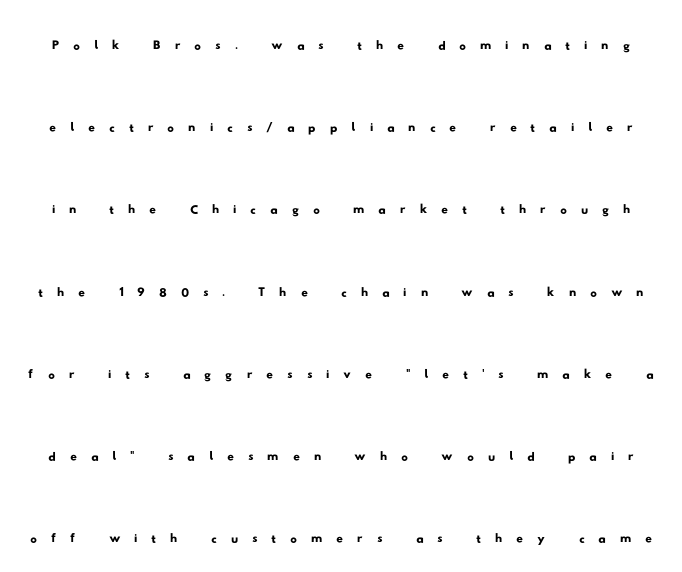
Q: Is the typeface a serif or a sans-serif typeface? A: Sans-serif.
Q: Is the text underlined? A: No.
Q: Is the spacing between letters normal or unusually wide? A: Unusually wide.
Q: Is the spacing between lines tight, normal or loose? A: Loose.
Q: Width (condensed, normal, or wide)? A: Wide.
Q: Stroke contrast? A: Low.
Q: x-height? A: Small.
Q: Monospaced? A: No.
